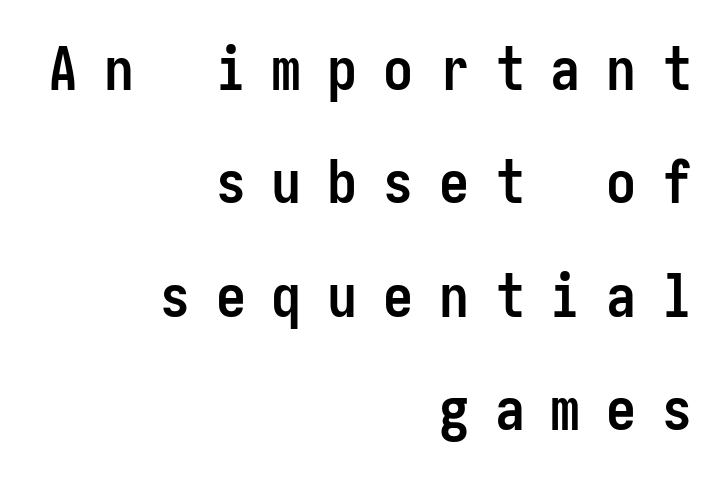
The image shows 60 px semibold, condensed sans-serif type, upright; set right-aligned, line spacing 1.89x, unusually wide letter spacing (+0.43 em), not underlined; low stroke contrast and a medium x-height.
